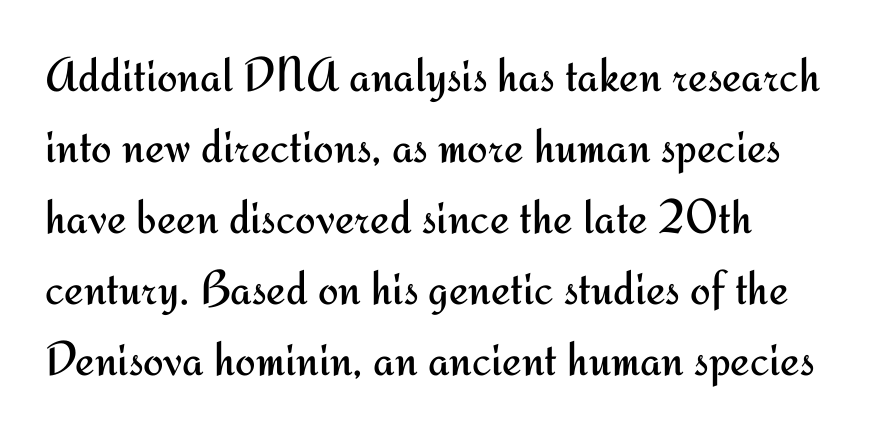
Q: Is the text bold? A: No.
Q: Is the text italic (slanted)? A: No, it is upright.
Q: Is the typeface a serif or a sans-serif typeface? A: Sans-serif.
Q: Is the text underlined? A: No.
Q: How is the paragraph aligned? A: Left-aligned.
Q: Is the spacing between letters normal or unusually wide? A: Normal.
Q: Is the spacing between lines tight, normal or loose? A: Normal.
Q: Width (condensed, normal, or wide)? A: Normal.
Q: Stroke contrast? A: Medium.
Q: x-height? A: Small.
Q: Monospaced? A: No.
